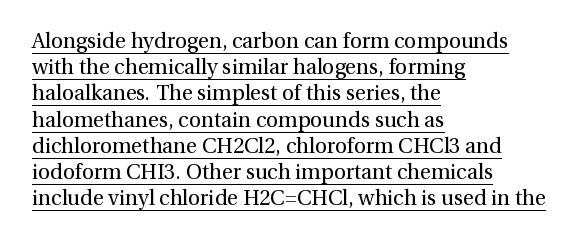
{"italic": "no", "bold": "no", "underline": "yes", "align": "left", "line_spacing": "normal", "line_spacing_ratio": 1.25, "letter_spacing": "normal", "letter_spacing_em": 0.0, "glyph_px": 21}
